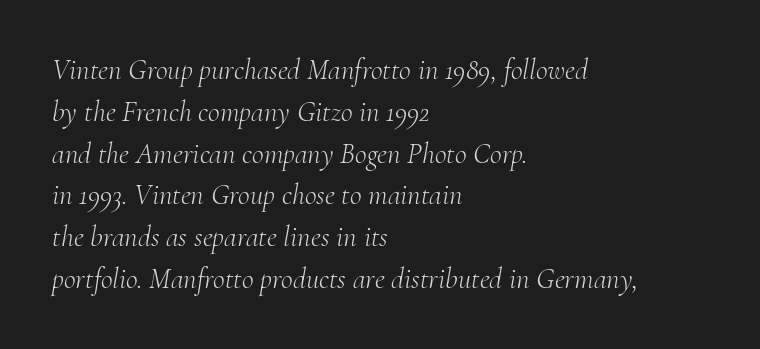
The image shows 29 px light serif type, italic (leaning right); set left-aligned, normal line spacing (1.44x), normal letter spacing, not underlined; medium stroke contrast and a small x-height.
